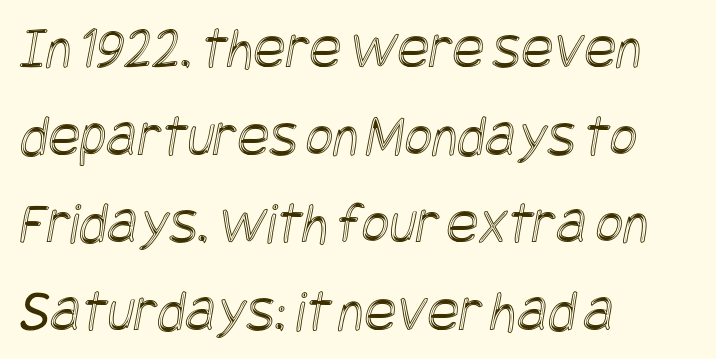
Q: Is the text underlined? A: No.
Q: How is the paragraph aligned? A: Left-aligned.
Q: Is the spacing between letters normal or unusually wide? A: Normal.
Q: Is the spacing between lines tight, normal or loose? A: Normal.
Q: Width (condensed, normal, or wide)? A: Condensed.
Q: x-height? A: Large.
